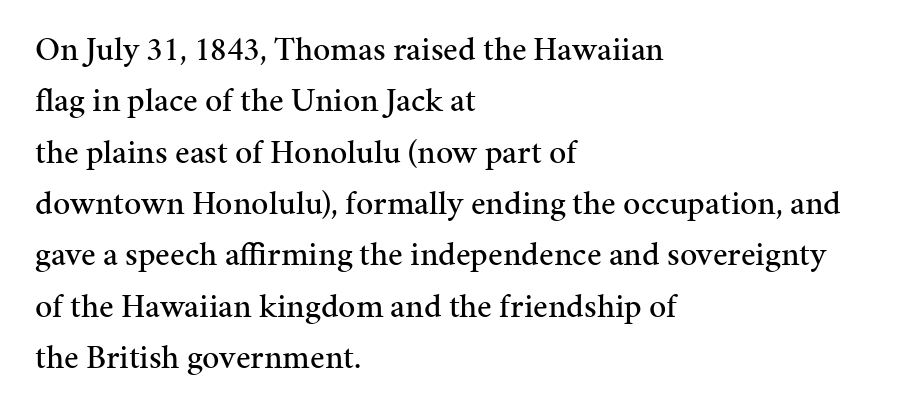
Is there much room between lines? A standard amount, neither cramped nor airy. Italic: no, the glyphs are upright roman. This sample uses a serif face. Do the characters align in a grid? No, the font is proportional.
